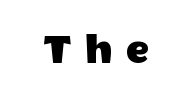
The image shows 44 px sans-serif type, upright; set unusually wide letter spacing (+0.33 em), not underlined; a large x-height.
